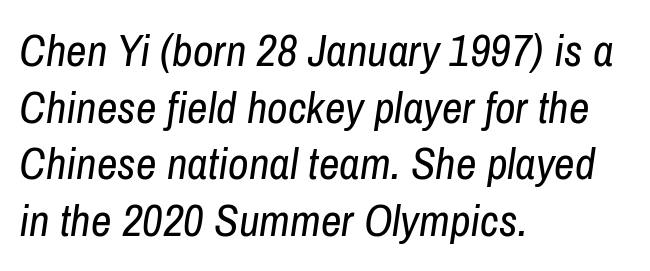
{"italic": "yes", "lean": "right", "slant_degrees": 8, "bold": "no", "weight": "regular", "width": "condensed", "stroke_contrast": "low", "x_height": "medium", "monospaced": "no", "underline": "no", "align": "left", "line_spacing": "normal", "line_spacing_ratio": 1.26, "letter_spacing": "normal", "letter_spacing_em": 0.0, "glyph_px": 45}
